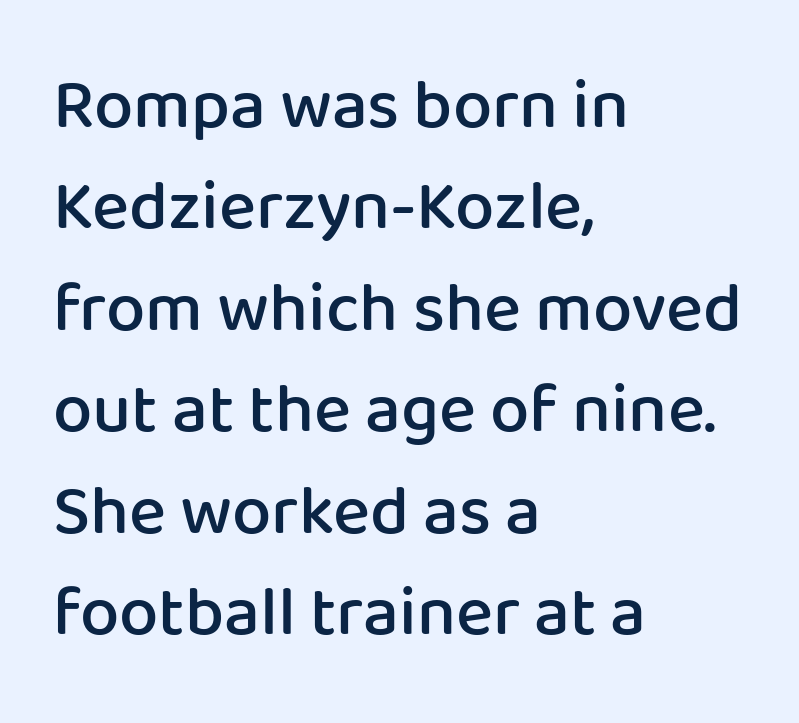
The space directly below the letters is spotless. Looks like regular typesetting: each glyph gets only the width it needs. Words appear dense and cohesive because spacing is normal. The typeface chosen for these lines omits serifs. The lines sit at an ordinary, default distance from one another. The text block is weighted toward the left margin, trailing off unevenly rightward.
